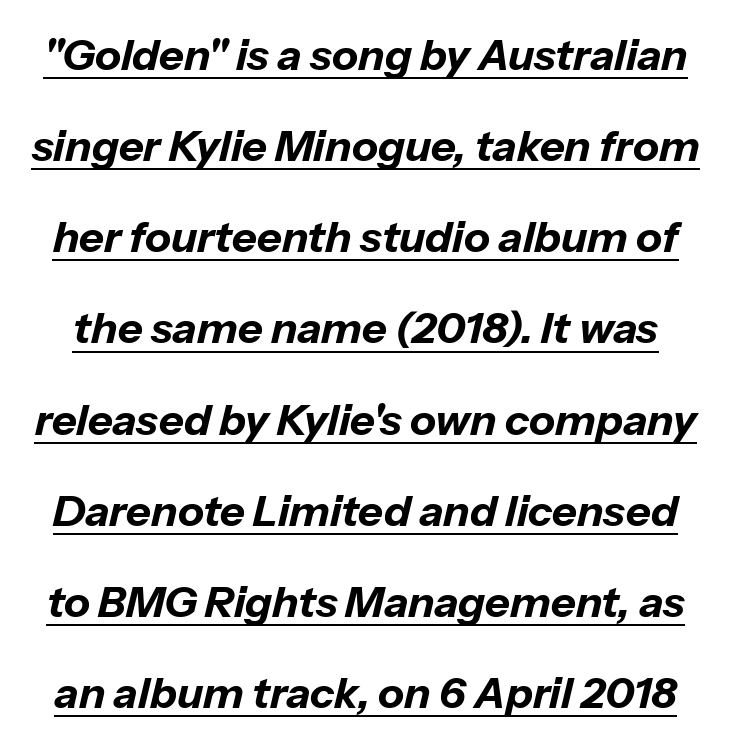
{"italic": "yes", "lean": "right", "slant_degrees": 13, "bold": "yes", "weight": "bold", "width": "normal", "stroke_contrast": "low", "x_height": "medium", "monospaced": "no", "underline": "yes", "line_spacing": "loose", "line_spacing_ratio": 2.12, "letter_spacing": "normal", "letter_spacing_em": 0.0, "glyph_px": 43}
